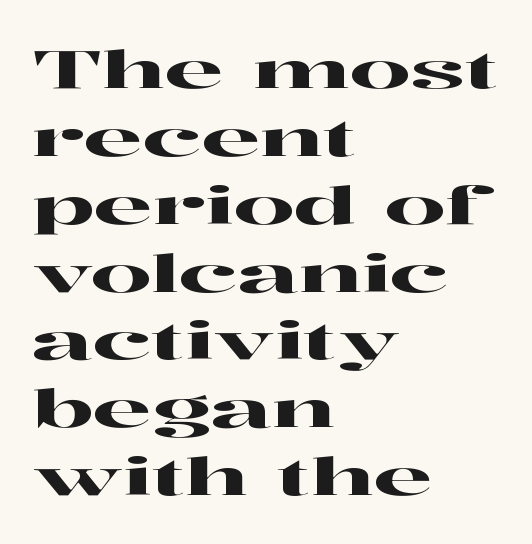
Q: Is the text italic (slanted)? A: No, it is upright.
Q: Is the typeface a serif or a sans-serif typeface? A: Serif.
Q: Is the text underlined? A: No.
Q: How is the paragraph aligned? A: Left-aligned.
Q: Is the spacing between letters normal or unusually wide? A: Normal.
Q: Is the spacing between lines tight, normal or loose? A: Normal.
Q: Width (condensed, normal, or wide)? A: Wide.
Q: Stroke contrast? A: High.
Q: x-height? A: Medium.
Q: Monospaced? A: No.
